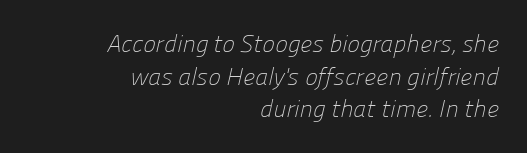
{"bold": "no", "underline": "no", "align": "right", "line_spacing": "normal", "line_spacing_ratio": 1.36, "letter_spacing": "normal", "letter_spacing_em": 0.0, "glyph_px": 24}
